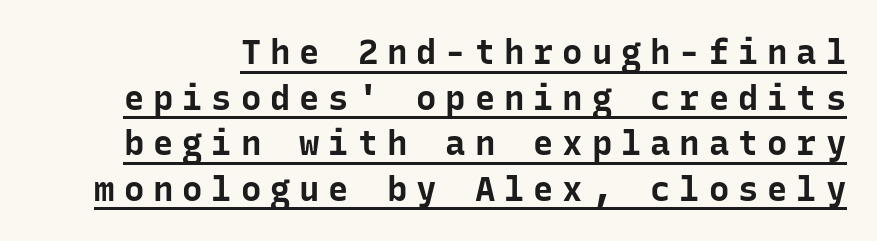
The image shows 34 px bold sans-serif type, upright, monospaced; set normal line spacing (1.34x), unusually wide letter spacing (+0.26 em), underlined; low stroke contrast and a medium x-height.
